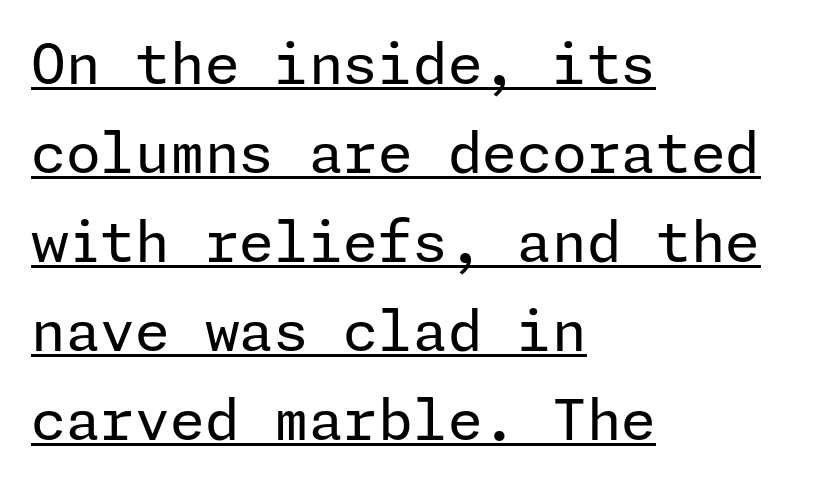
{"serif": "no", "italic": "no", "bold": "no", "weight": "regular", "width": "normal", "stroke_contrast": "low", "x_height": "medium", "underline": "yes", "align": "left", "line_spacing": "normal", "line_spacing_ratio": 1.59, "letter_spacing": "normal", "letter_spacing_em": 0.0, "glyph_px": 56}
